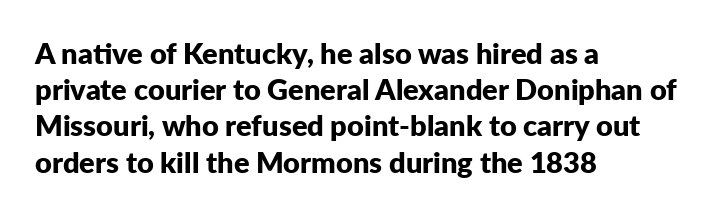
Line beginnings align vertically; line endings do not. A clean baseline with only descenders dipping below it. I'd describe the lettering as bold — thick and assertive. Observe the ordinary spacing: letters are neighbours, not strangers. Is this a sans? Yes — the strokes have no serifs.
